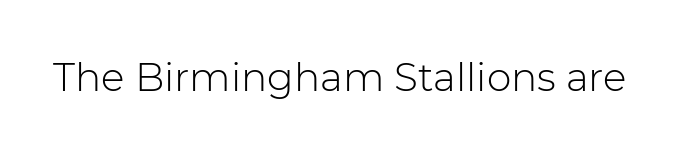
The letters advance in unequal steps, a hallmark of proportional type. Type style note: lacks serifs. Compared with typical body copy, the letter spacing here is the same. Heft: none added — not bold. Notice how the stems are strictly vertical — no italics here. Beneath every word, the page is bare.
